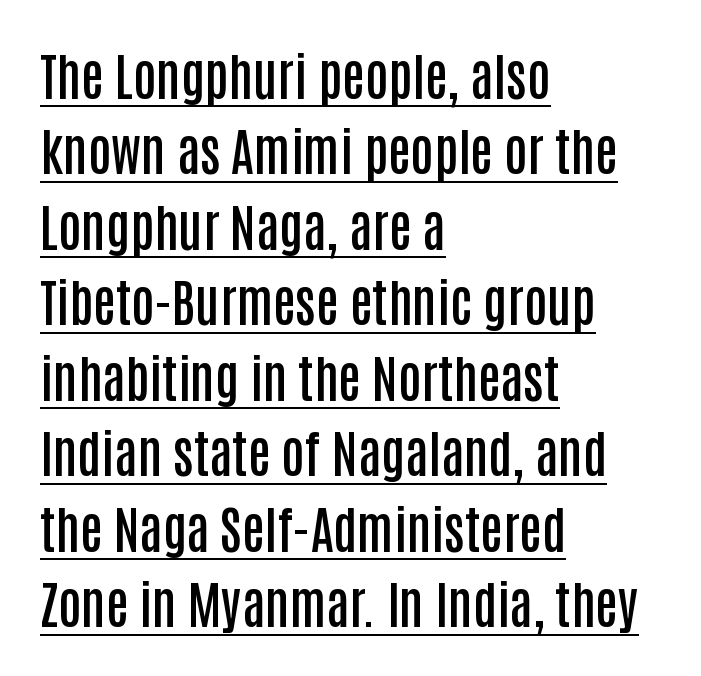
Q: Is the text bold? A: Semi-bold.
Q: Is the text italic (slanted)? A: No, it is upright.
Q: Is the typeface a serif or a sans-serif typeface? A: Sans-serif.
Q: Is the text underlined? A: Yes.
Q: How is the paragraph aligned? A: Left-aligned.
Q: Is the spacing between letters normal or unusually wide? A: Normal.
Q: Is the spacing between lines tight, normal or loose? A: Normal.
Q: Width (condensed, normal, or wide)? A: Condensed.
Q: Stroke contrast? A: Low.
Q: x-height? A: Large.
Q: Monospaced? A: No.
